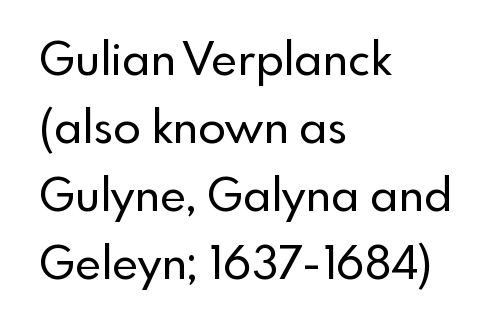
{"serif": "no", "italic": "no", "width": "normal", "x_height": "small", "monospaced": "no", "underline": "no", "align": "left", "line_spacing": "normal", "line_spacing_ratio": 1.51, "letter_spacing": "normal", "letter_spacing_em": 0.0, "glyph_px": 45}
